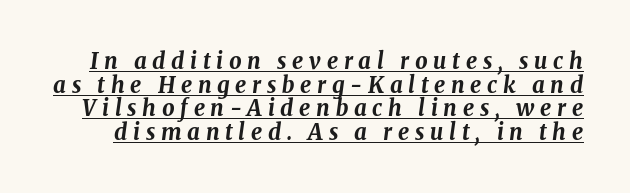
Pretty heavy lettering here — definitely bold. Slanted lettering throughout. Does extra space separate the letters? Yes, quite a lot of it. The lettering is marked with a stroke running underneath it.
